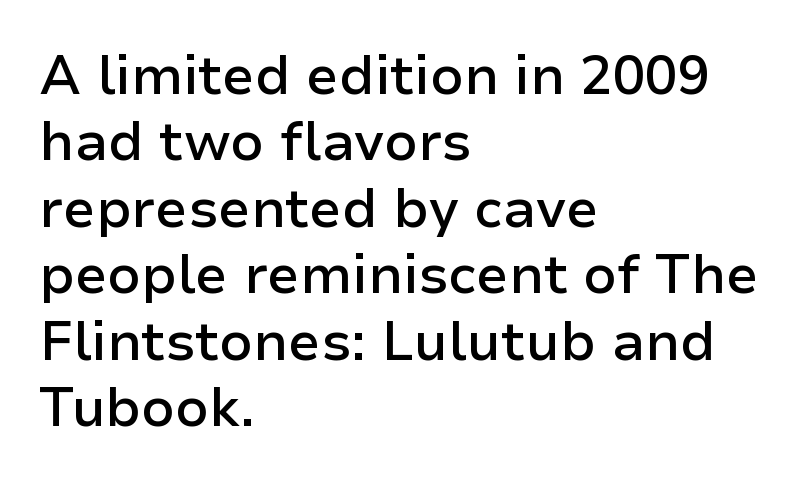
Q: Is the text bold? A: Semi-bold.
Q: Is the text italic (slanted)? A: No, it is upright.
Q: Is the typeface a serif or a sans-serif typeface? A: Sans-serif.
Q: Is the text underlined? A: No.
Q: How is the paragraph aligned? A: Left-aligned.
Q: Is the spacing between letters normal or unusually wide? A: Normal.
Q: Width (condensed, normal, or wide)? A: Normal.
Q: Stroke contrast? A: Low.
Q: x-height? A: Medium.
Q: Monospaced? A: No.
